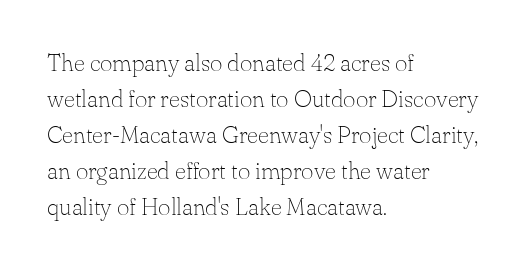
{"italic": "no", "bold": "no", "underline": "no", "align": "left", "line_spacing": "normal", "line_spacing_ratio": 1.5, "letter_spacing": "normal", "letter_spacing_em": 0.0, "glyph_px": 24}
